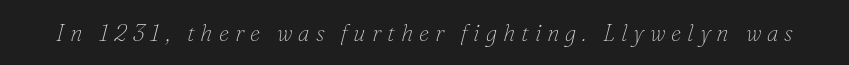
{"italic": "yes", "lean": "right", "slant_degrees": 16, "bold": "no", "underline": "no", "letter_spacing": "wide", "letter_spacing_em": 0.26, "glyph_px": 23}
